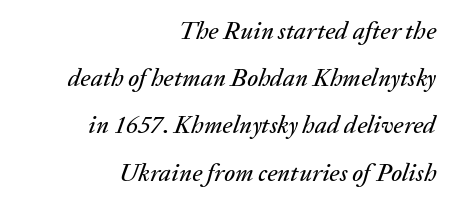
The passage is arranged like a letterhead date or caption credit — flush right. This rendering leaves character spacing at its baseline value. When letters slant like this, we call the style italic. Glance below the letters and you will spot only blank space.
